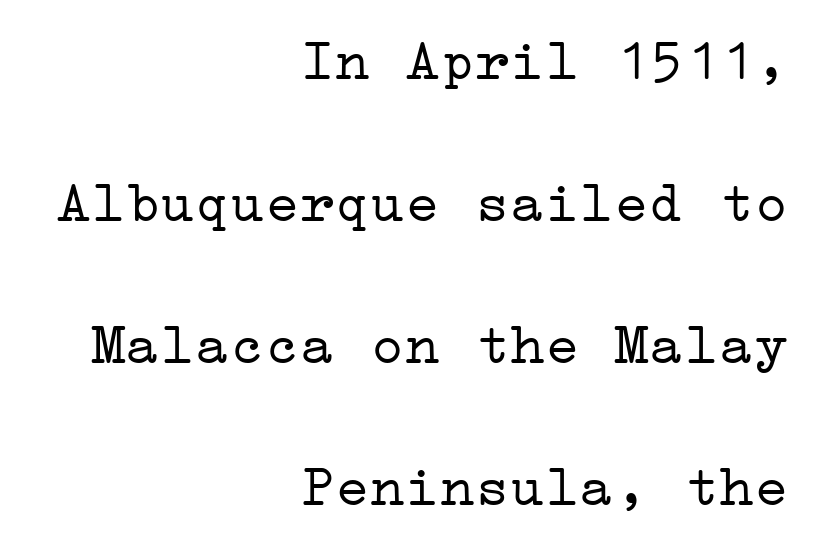
{"serif": "yes", "italic": "no", "bold": "no", "weight": "light", "width": "wide", "stroke_contrast": "low", "x_height": "medium", "underline": "no", "align": "right", "line_spacing": "loose", "line_spacing_ratio": 2.45, "letter_spacing": "normal", "letter_spacing_em": 0.0, "glyph_px": 58}
